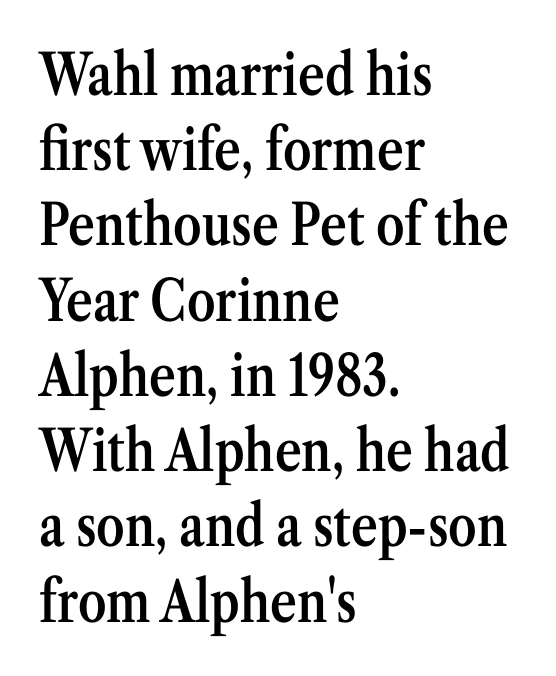
You could not count columns in this text — the font is proportionally spaced. The foot of each line stays bare and open. The font is running at a semibold setting, under full bold. Each line starts at the same left margin while the right side varies. Observe the ordinary spacing: letters are neighbours, not strangers.
